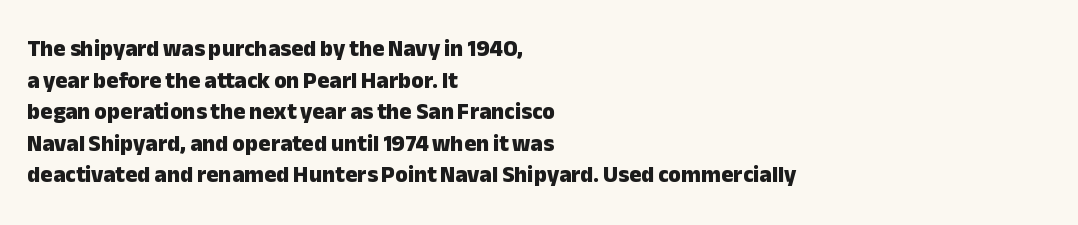
One glance says typical: line gaps are just what's usual. The letters stand upright; this is a roman face. These lines stack with their left ends in a neat column. Bold? Absolutely — the strokes are thick and heavy.
